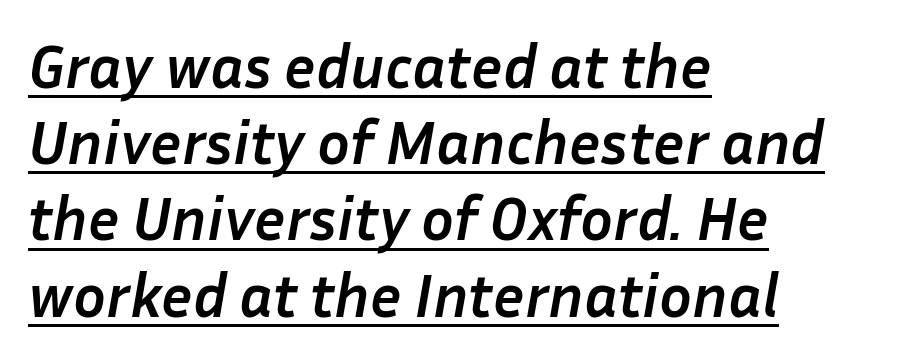
A classic flush-left, rag-right setting is used for this passage. I'd describe the lettering as bold — thick and assertive. Slant detected: the letters are inclined. In terms of leading, this rendering sits right in the middle.
